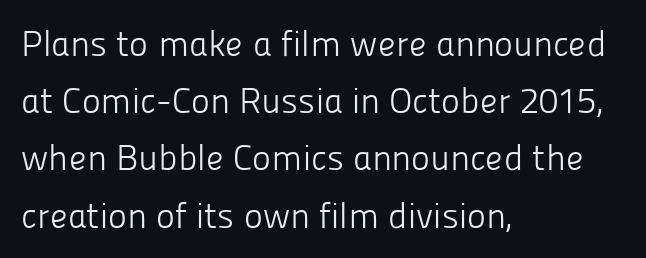
Q: Is the text bold? A: No.
Q: Is the text italic (slanted)? A: No, it is upright.
Q: Is the typeface a serif or a sans-serif typeface? A: Sans-serif.
Q: Is the text underlined? A: No.
Q: How is the paragraph aligned? A: Left-aligned.
Q: Is the spacing between letters normal or unusually wide? A: Normal.
Q: Is the spacing between lines tight, normal or loose? A: Normal.
Q: Width (condensed, normal, or wide)? A: Normal.
Q: Stroke contrast? A: Low.
Q: x-height? A: Medium.
Q: Monospaced? A: No.
